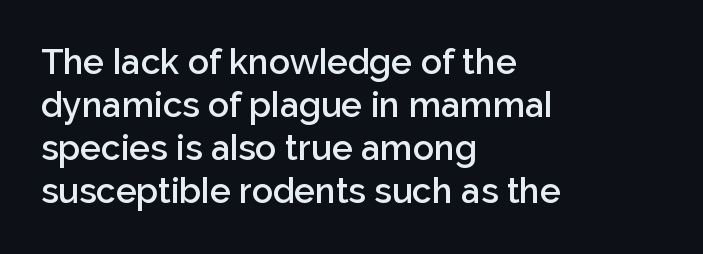
{"serif": "no", "italic": "no", "bold": "semi", "weight": "semibold", "width": "normal", "stroke_contrast": "low", "x_height": "medium", "monospaced": "no", "underline": "no", "align": "left", "line_spacing_ratio": 1.23, "letter_spacing": "normal", "letter_spacing_em": 0.0, "glyph_px": 35}
